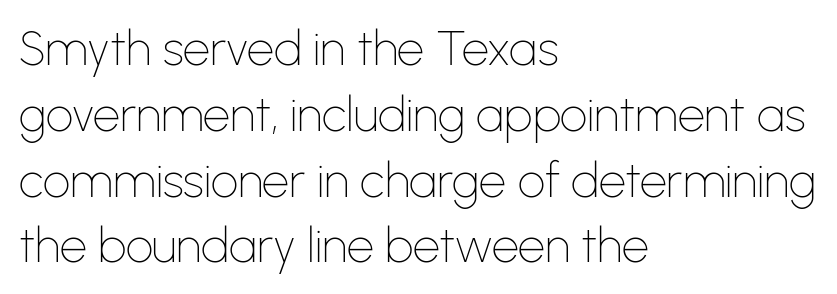
Q: Is the text bold? A: No.
Q: Is the text italic (slanted)? A: No, it is upright.
Q: Is the typeface a serif or a sans-serif typeface? A: Sans-serif.
Q: Is the text underlined? A: No.
Q: How is the paragraph aligned? A: Left-aligned.
Q: Is the spacing between letters normal or unusually wide? A: Normal.
Q: Is the spacing between lines tight, normal or loose? A: Normal.
Q: Width (condensed, normal, or wide)? A: Normal.
Q: Stroke contrast? A: Low.
Q: x-height? A: Medium.
Q: Monospaced? A: No.
